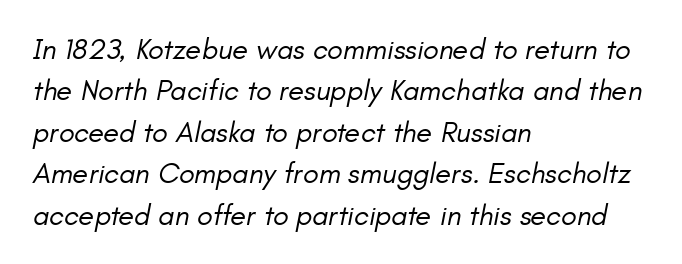
Q: Is the text bold? A: No.
Q: Is the text italic (slanted)? A: Yes, it leans right by about 11 degrees.
Q: Is the text underlined? A: No.
Q: How is the paragraph aligned? A: Left-aligned.
Q: Is the spacing between letters normal or unusually wide? A: Normal.
Q: Is the spacing between lines tight, normal or loose? A: Normal.
Q: Width (condensed, normal, or wide)? A: Normal.
Q: Stroke contrast? A: Low.
Q: x-height? A: Small.
Q: Monospaced? A: No.
